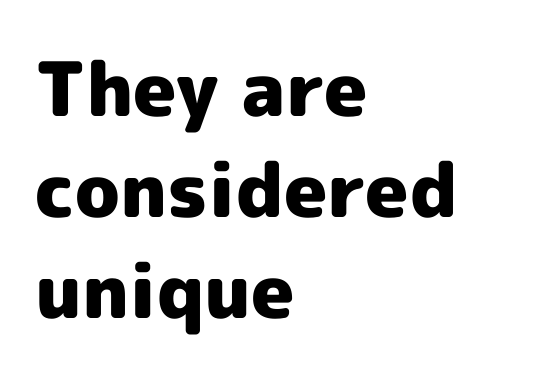
The image shows 75 px heavy sans-serif type, upright; set left-aligned, normal line spacing (1.35x), normal letter spacing, not underlined; a medium x-height.
